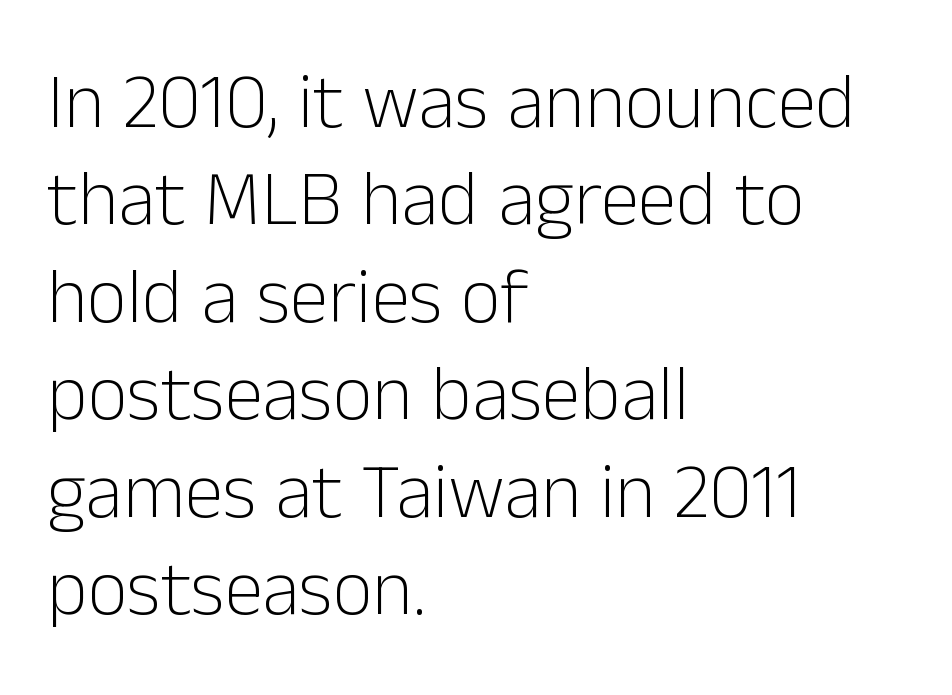
The area under the type is left untouched. The horizontal fit of the characters is conventional and even. The typeface has the unassuming heft of standard copy or less. This block has exactly the height ordinary leading produces. Note the varied advance widths — an 'i' is clearly narrower than an 'm'. Leftover space on each line is placed entirely after the last word.
